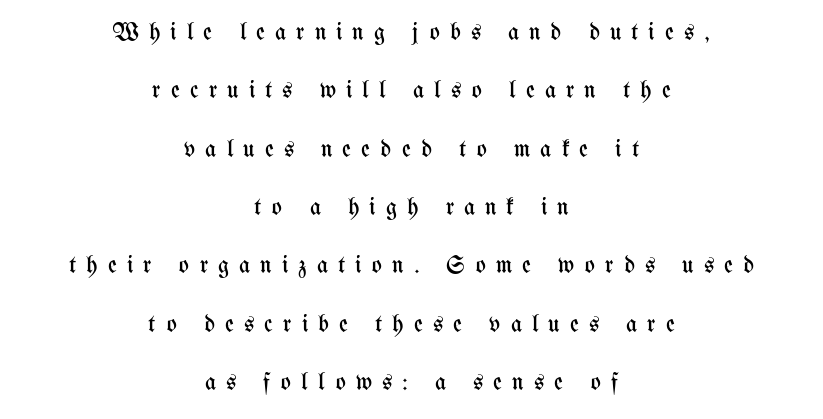
The image shows 24 px text type, upright; set centered, loose line spacing (2.43x), unusually wide letter spacing (+0.42 em), not underlined.
